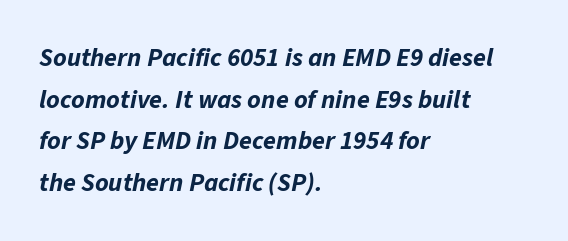
Q: Is the text bold? A: Yes.
Q: Is the text italic (slanted)? A: Yes, it leans right by about 11 degrees.
Q: Is the text underlined? A: No.
Q: How is the paragraph aligned? A: Left-aligned.
Q: Is the spacing between letters normal or unusually wide? A: Normal.
Q: Is the spacing between lines tight, normal or loose? A: Normal.
